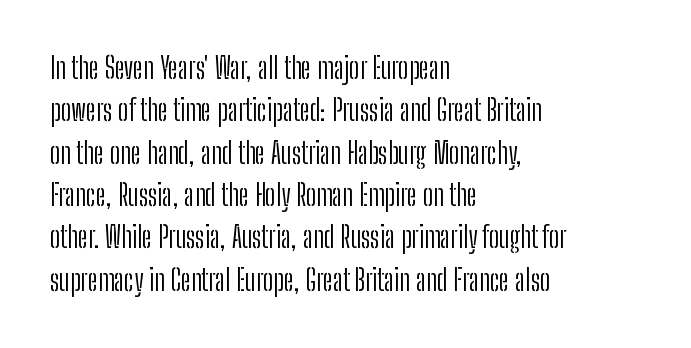
The rendering uses natural spacing where letterforms have individual widths. Spacing between characters is what you'd get straight out of the box. Unmarked baselines from the first word to the last. A quiet, ordinary-to-light weight characterises the typeface.
